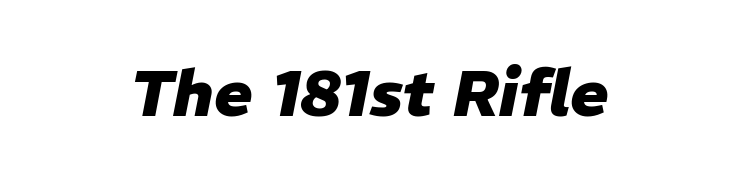
Is this a fixed-width face? No — the glyphs have proportional, varying widths. This rendering leaves character spacing at its baseline value. The specimen omits any rule beneath the text block's lines. The letters are bold, with thick, heavy strokes. If you drew a line through each stem, it would be angled.
